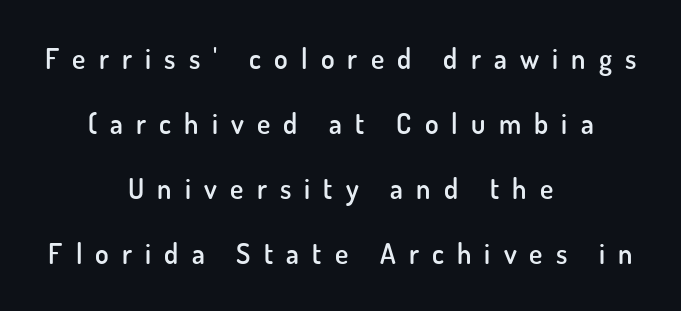
Q: Is the text bold? A: Semi-bold.
Q: Is the text italic (slanted)? A: No, it is upright.
Q: Is the typeface a serif or a sans-serif typeface? A: Sans-serif.
Q: Is the text underlined? A: No.
Q: How is the paragraph aligned? A: Centered.
Q: Is the spacing between letters normal or unusually wide? A: Unusually wide.
Q: Is the spacing between lines tight, normal or loose? A: Loose.
Q: Width (condensed, normal, or wide)? A: Normal.
Q: Stroke contrast? A: Low.
Q: x-height? A: Small.
Q: Monospaced? A: No.
